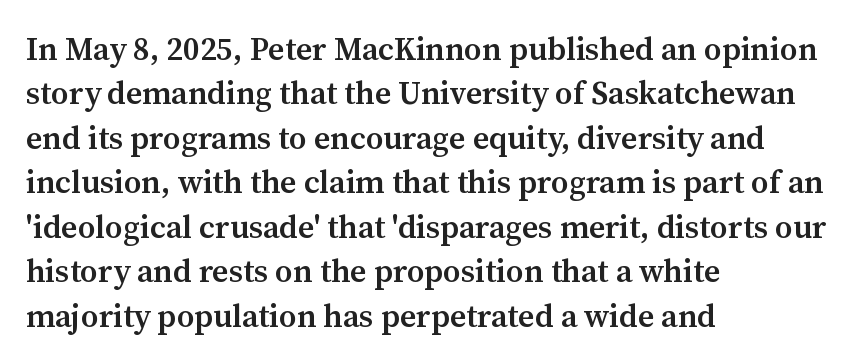
The image shows 32 px semibold serif type, upright; set left-aligned, normal line spacing (1.39x), normal letter spacing, not underlined; medium stroke contrast and a medium x-height.
